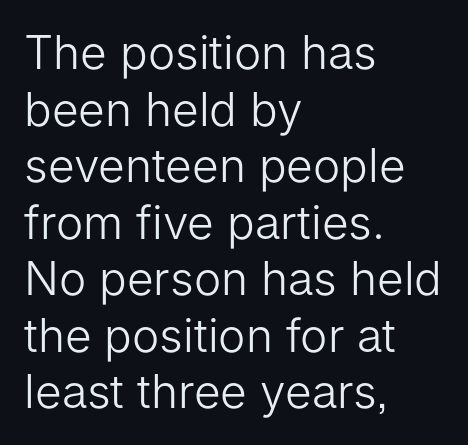
{"serif": "no", "italic": "no", "bold": "no", "weight": "light", "width": "normal", "stroke_contrast": "low", "x_height": "medium", "monospaced": "no", "underline": "no", "align": "left", "line_spacing_ratio": 1.23, "letter_spacing": "normal", "letter_spacing_em": 0.0, "glyph_px": 46}
